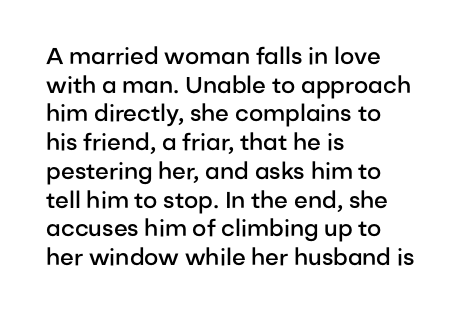
Q: Is the text bold? A: Semi-bold.
Q: Is the text italic (slanted)? A: No, it is upright.
Q: Is the text underlined? A: No.
Q: How is the paragraph aligned? A: Left-aligned.
Q: Is the spacing between letters normal or unusually wide? A: Normal.
Q: Is the spacing between lines tight, normal or loose? A: Normal.
